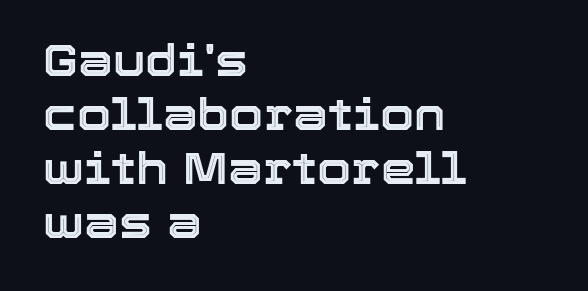
Q: Is the text italic (slanted)? A: No, it is upright.
Q: Is the text underlined? A: No.
Q: How is the paragraph aligned? A: Left-aligned.
Q: Is the spacing between letters normal or unusually wide? A: Normal.
Q: Width (condensed, normal, or wide)? A: Normal.
Q: x-height? A: Medium.
Q: Monospaced? A: No.
